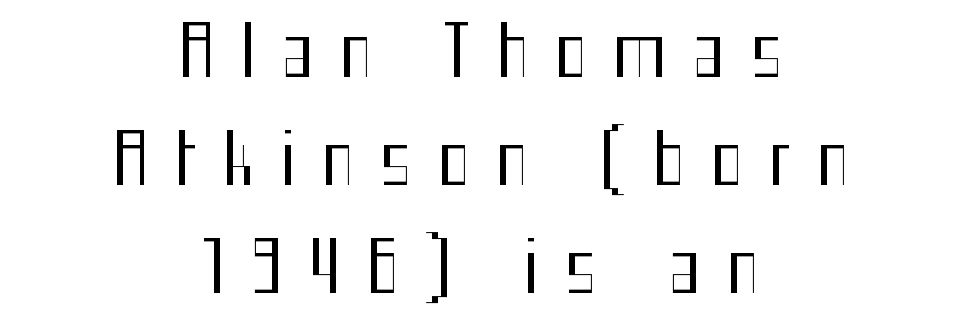
{"serif": "no", "italic": "no", "bold": "no", "weight": "regular", "width": "condensed", "stroke_contrast": "medium", "x_height": "medium", "monospaced": "no", "underline": "no", "align": "center", "line_spacing": "normal", "line_spacing_ratio": 1.54, "letter_spacing": "wide", "letter_spacing_em": 0.36, "glyph_px": 70}
